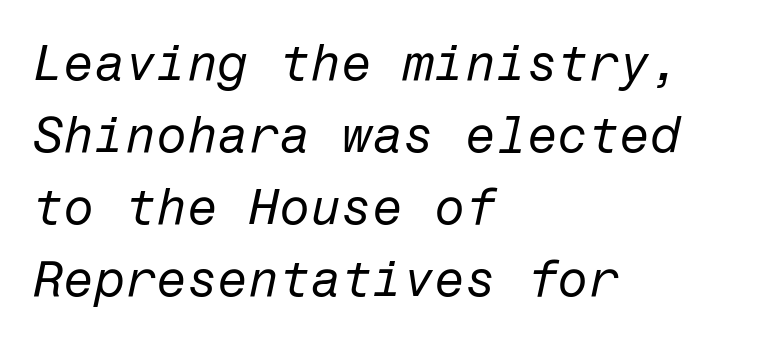
{"italic": "yes", "lean": "right", "slant_degrees": 12, "bold": "no", "weight": "regular", "width": "normal", "stroke_contrast": "low", "x_height": "medium", "underline": "no", "align": "left", "line_spacing": "normal", "line_spacing_ratio": 1.44, "letter_spacing": "normal", "letter_spacing_em": 0.0, "glyph_px": 50}
